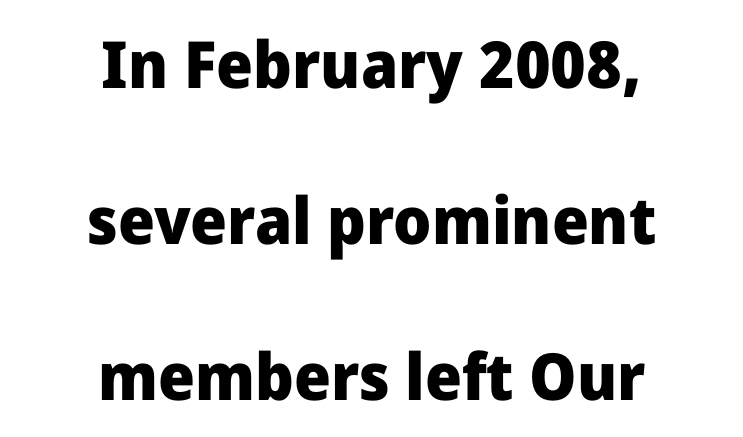
Strokes here are thick enough to call this a true bold. These lines are rendered in a variable-pitch font. The space beneath each line is pristine and unruled. Notice how the passage keeps no hard edge, just a central spine.
